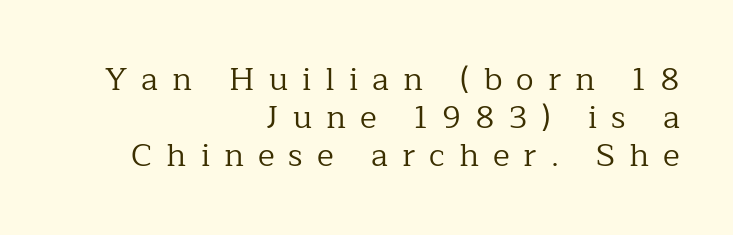
Which margin do the lines hug? The right one — the left edge is uneven. Heft: none added — not bold. Serifs: yes, visible at the terminals of the letterforms. Underlining? Definitely not there. Nope, not italic — everything's standing straight. Character widths vary here, with narrow letters taking less room than wide ones.
